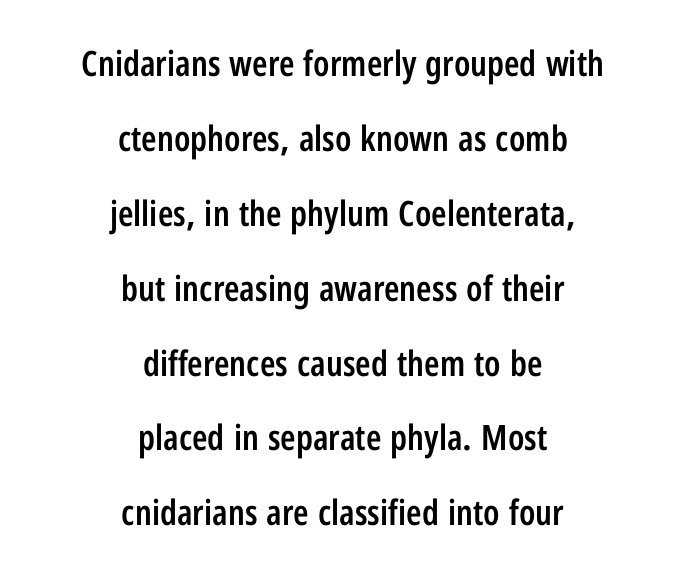
The gap between lines stays unmarked. Interline gaps are noticeably wide in this sample. A semibold gives these letters moderate extra thickness, short of bold. This is roman type, the default non-slanted kind.
